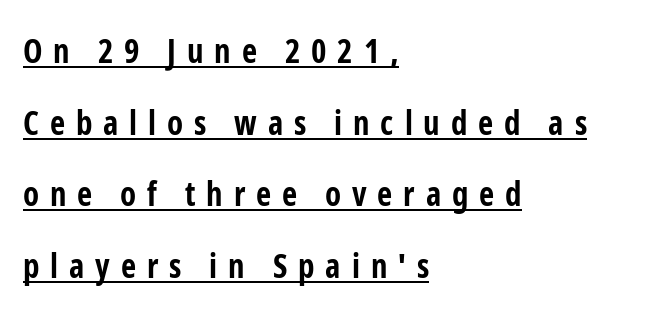
You could fit nearly another row in the gap between these rows. This sample uses a sans-serif face. Layout note: lines flush left. Each word looks stretched out because of the extra space between its letters. Vertical strokes here are truly vertical. Beneath each row of characters lies a ruled line.
